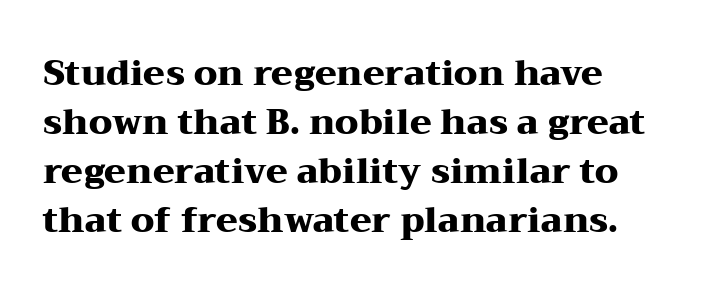
Words appear dense and cohesive because spacing is normal. Compared with typical paragraphs, the rows here are spaced about the same. Do the characters align in a grid? No, the font is proportional. One-word summary of the alignment: left. Descenders hang freely into open space. Set as a true bold cut, around the 700 mark.
